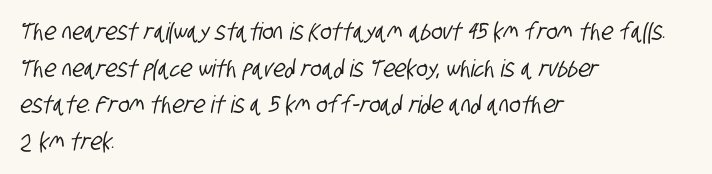
The image shows 24 px text type; set left-aligned, normal line spacing (1.53x), normal letter spacing, not underlined.
